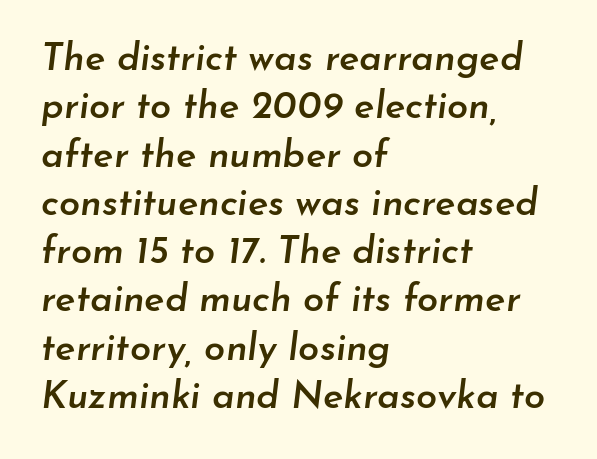
{"italic": "yes", "lean": "right", "slant_degrees": 7, "bold": "semi", "weight": "semibold", "width": "normal", "stroke_contrast": "low", "x_height": "small", "monospaced": "no", "underline": "no", "align": "left", "line_spacing": "normal", "line_spacing_ratio": 1.27, "letter_spacing": "normal", "letter_spacing_em": 0.0, "glyph_px": 38}
